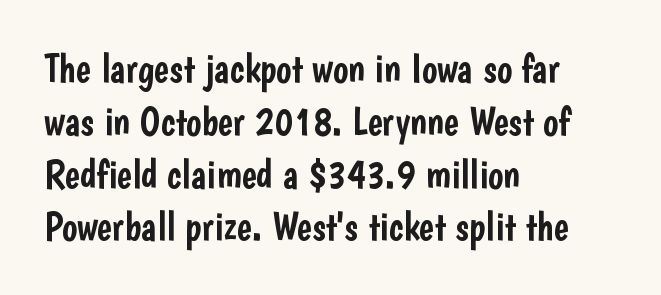
{"serif": "no", "italic": "no", "width": "condensed", "stroke_contrast": "low", "x_height": "medium", "monospaced": "no", "underline": "no", "align": "left", "line_spacing": "normal", "line_spacing_ratio": 1.32, "letter_spacing": "normal", "letter_spacing_em": 0.0, "glyph_px": 40}
